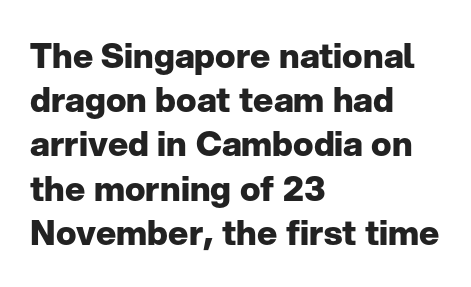
Every character sits straight up, as roman type does. Varying glyph widths throughout — classic text-font behaviour. Nope, no serifs anywhere on these letters. Which margin do the lines hug? The left one — the right edge is uneven.
